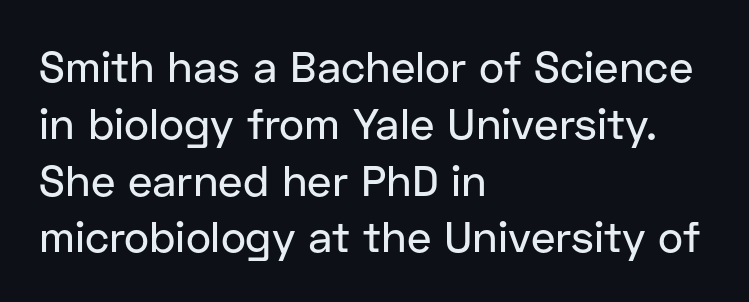
{"serif": "no", "italic": "no", "width": "normal", "stroke_contrast": "low", "x_height": "medium", "monospaced": "no", "underline": "no", "align": "left", "line_spacing": "normal", "line_spacing_ratio": 1.32, "letter_spacing": "normal", "letter_spacing_em": 0.0, "glyph_px": 43}
